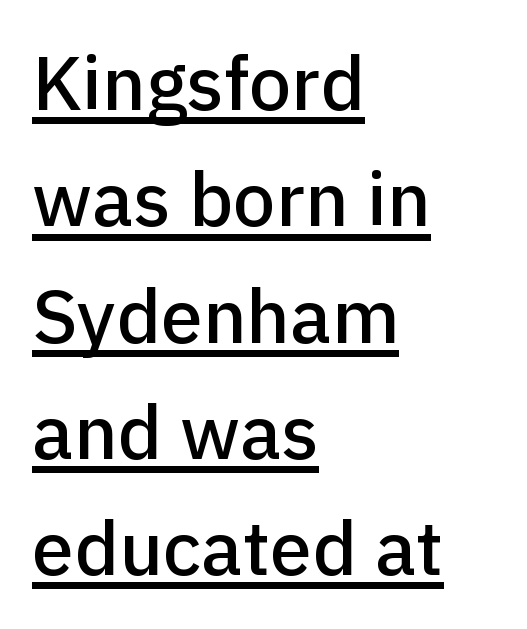
Q: Is the text italic (slanted)? A: No, it is upright.
Q: Is the typeface a serif or a sans-serif typeface? A: Sans-serif.
Q: Is the text underlined? A: Yes.
Q: How is the paragraph aligned? A: Left-aligned.
Q: Is the spacing between letters normal or unusually wide? A: Normal.
Q: Is the spacing between lines tight, normal or loose? A: Normal.
Q: Width (condensed, normal, or wide)? A: Normal.
Q: Stroke contrast? A: Low.
Q: x-height? A: Medium.
Q: Monospaced? A: No.
